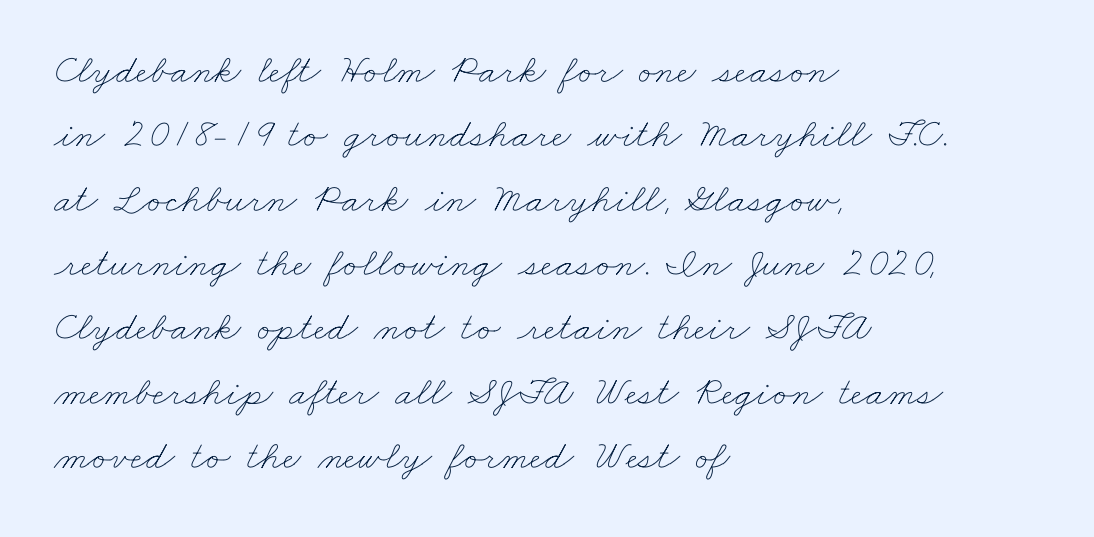
Q: Is the text bold? A: No.
Q: Is the text underlined? A: No.
Q: How is the paragraph aligned? A: Left-aligned.
Q: Is the spacing between letters normal or unusually wide? A: Normal.
Q: Is the spacing between lines tight, normal or loose? A: Normal.
Q: Width (condensed, normal, or wide)? A: Wide.
Q: Stroke contrast? A: Low.
Q: x-height? A: Small.
Q: Monospaced? A: No.
